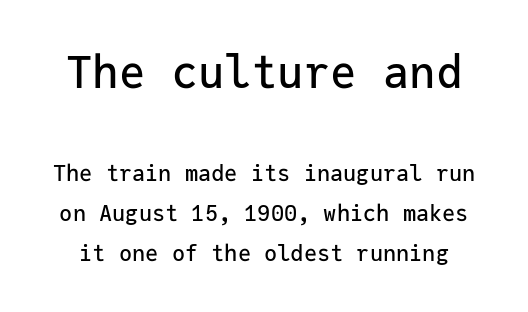
Each letter, wide or thin by design, is forced into the same width here. There is no visible air inserted between adjacent glyphs. A roman cut, with each character standing at attention. You can tell from the bare stems that sans-serif type was used. The glyphs are unaccompanied by any horizontal stroke below them. Does the bottom block carry the larger type? No, the top block does.
